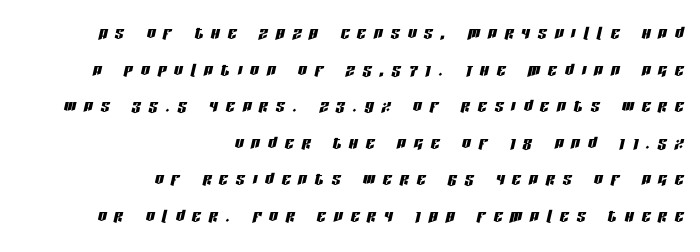
Look at the tracking — it's clearly loosened, letters drifting apart. The passage shown is not underscored anywhere. Right-aligned paragraph, ragged on the left. The rows are spaced the way most documents space them. The rendering applies a slant to the glyphs.
